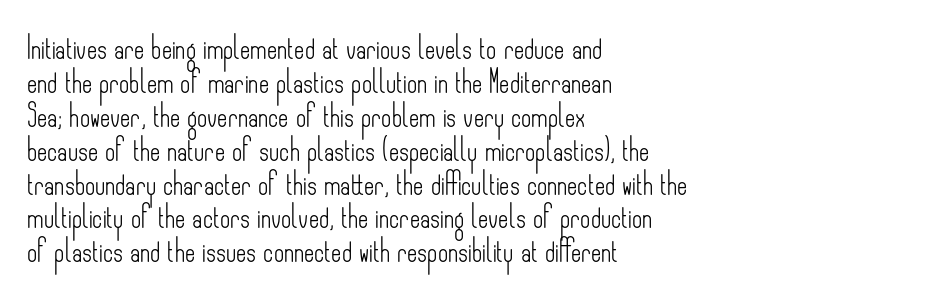
Q: Is the text bold? A: No.
Q: Is the text italic (slanted)? A: No, it is upright.
Q: Is the text underlined? A: No.
Q: How is the paragraph aligned? A: Left-aligned.
Q: Is the spacing between letters normal or unusually wide? A: Normal.
Q: Is the spacing between lines tight, normal or loose? A: Normal.
